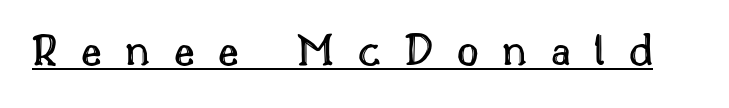
The image shows 47 px text type, upright; set unusually wide letter spacing (+0.5 em), underlined; a small x-height.
